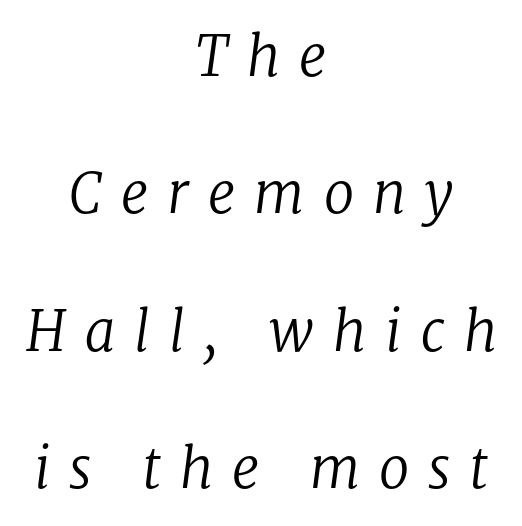
{"serif": "yes", "italic": "yes", "lean": "right", "slant_degrees": 8, "bold": "no", "weight": "regular", "width": "normal", "stroke_contrast": "low", "x_height": "medium", "monospaced": "no", "underline": "no", "align": "center", "line_spacing": "loose", "line_spacing_ratio": 2.5, "letter_spacing": "wide", "letter_spacing_em": 0.34, "glyph_px": 55}
